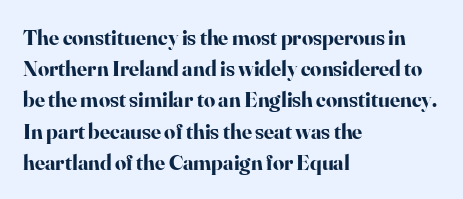
The image shows 22 px bold type, upright; set left-aligned, normal line spacing (1.42x), normal letter spacing, not underlined.
